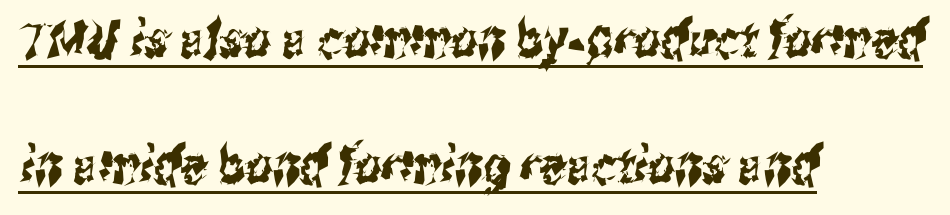
The image shows 52 px condensed sans-serif type; set left-aligned, loose line spacing (2.43x), normal letter spacing, underlined; medium stroke contrast and a medium x-height.
